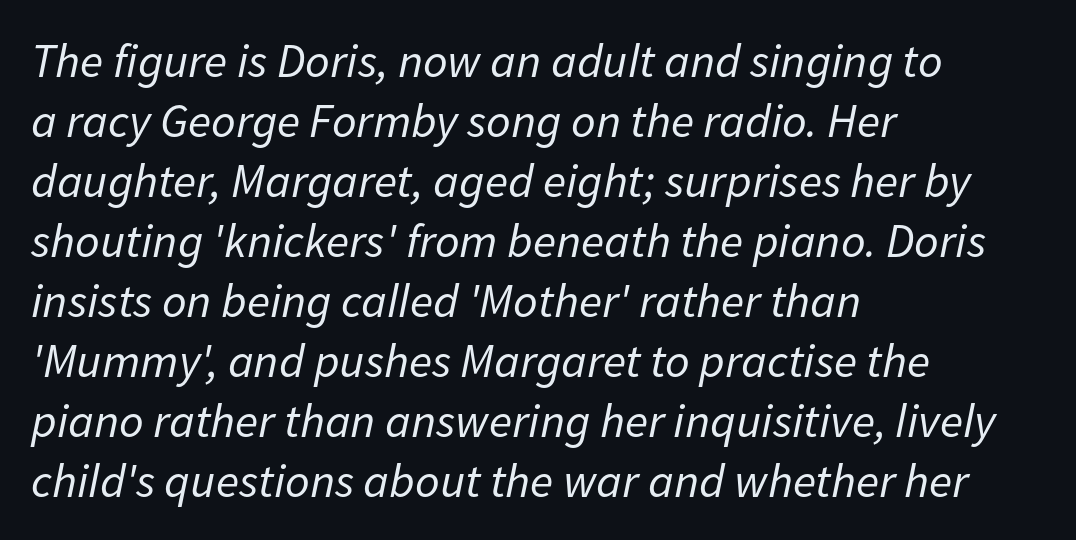
{"italic": "yes", "lean": "right", "slant_degrees": 11, "bold": "no", "weight": "regular", "width": "normal", "stroke_contrast": "low", "x_height": "medium", "monospaced": "no", "underline": "no", "align": "left", "line_spacing": "normal", "line_spacing_ratio": 1.25, "letter_spacing": "normal", "letter_spacing_em": 0.0, "glyph_px": 48}
